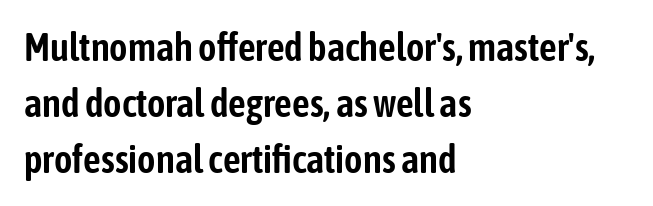
The image shows 39 px condensed sans-serif type, upright; set left-aligned, normal line spacing (1.43x), normal letter spacing, not underlined; low stroke contrast and a medium x-height.
